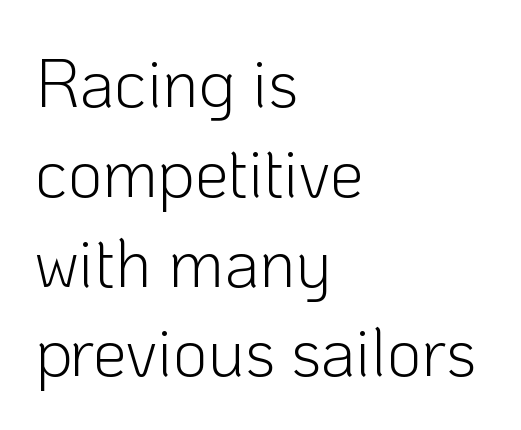
The image shows 68 px light sans-serif type, upright; set left-aligned, normal line spacing (1.32x), normal letter spacing, not underlined; low stroke contrast and a medium x-height.
